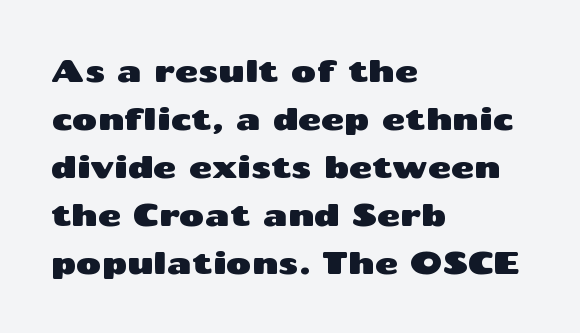
The image shows 31 px wide sans-serif type, upright; set left-aligned, normal line spacing (1.55x), normal letter spacing, not underlined; medium stroke contrast and a medium x-height.
